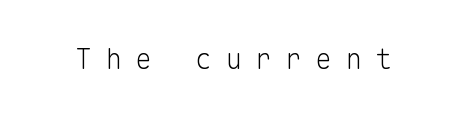
{"serif": "no", "italic": "no", "bold": "no", "weight": "light", "width": "normal", "stroke_contrast": "low", "x_height": "medium", "monospaced": "yes", "underline": "no", "letter_spacing": "wide", "letter_spacing_em": 0.47, "glyph_px": 28}
